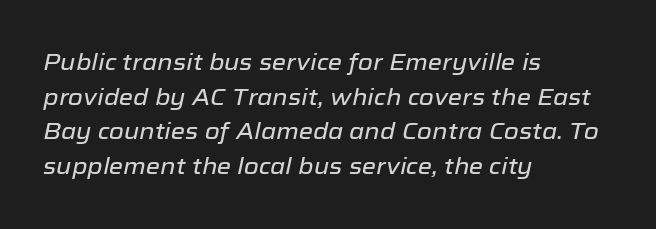
Glance below the letters and you will spot only blank space. Nothing unusual about the tracking: characters are spaced as the font intends. You can tell it's italic because the verticals aren't actually vertical. Alignment: flush left.
